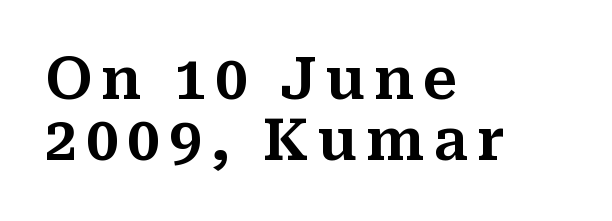
{"serif": "yes", "italic": "no", "width": "normal", "stroke_contrast": "medium", "x_height": "medium", "monospaced": "no", "underline": "no", "align": "left", "line_spacing": "tight", "line_spacing_ratio": 1.06, "glyph_px": 58}
